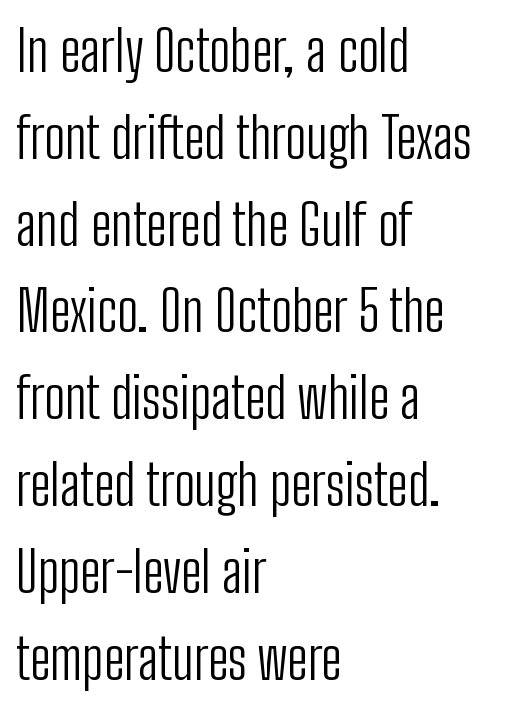
Q: Is the text bold? A: No.
Q: Is the text italic (slanted)? A: No, it is upright.
Q: Is the typeface a serif or a sans-serif typeface? A: Sans-serif.
Q: Is the text underlined? A: No.
Q: How is the paragraph aligned? A: Left-aligned.
Q: Is the spacing between letters normal or unusually wide? A: Normal.
Q: Is the spacing between lines tight, normal or loose? A: Normal.
Q: Width (condensed, normal, or wide)? A: Condensed.
Q: Stroke contrast? A: Low.
Q: x-height? A: Medium.
Q: Monospaced? A: No.
